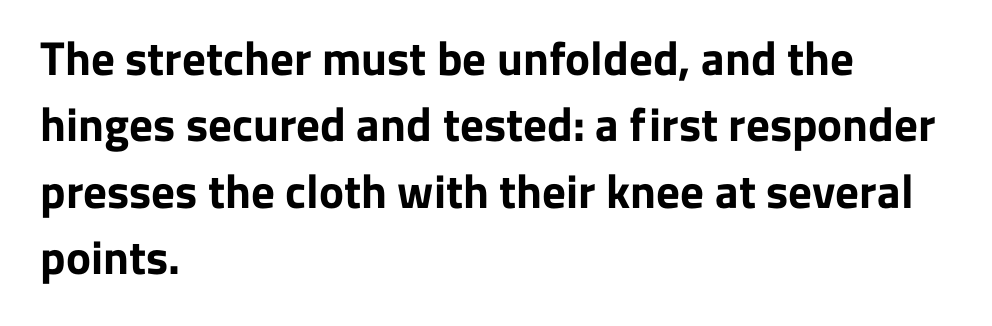
The image shows 47 px bold sans-serif type, upright; set left-aligned, normal line spacing (1.41x), normal letter spacing, not underlined; low stroke contrast and a medium x-height.
